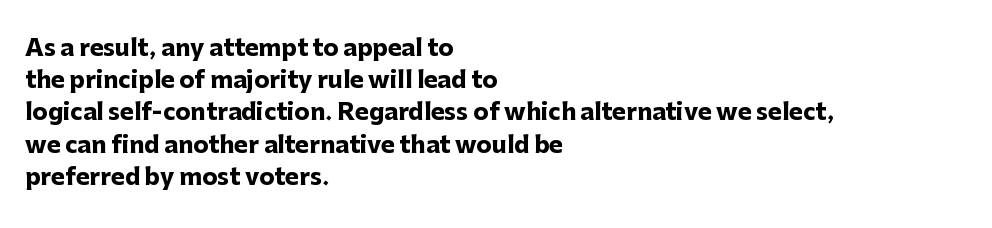
Teacher's note: observe the even left margin — that is flush-left alignment. Tracking here is standard; glyphs follow each other at the usual distance. Horizontal bands of white between lines are of average thickness. Is the type bold? Yes — the strokes are clearly thick and heavy. This is the regular roman posture of the typeface.
